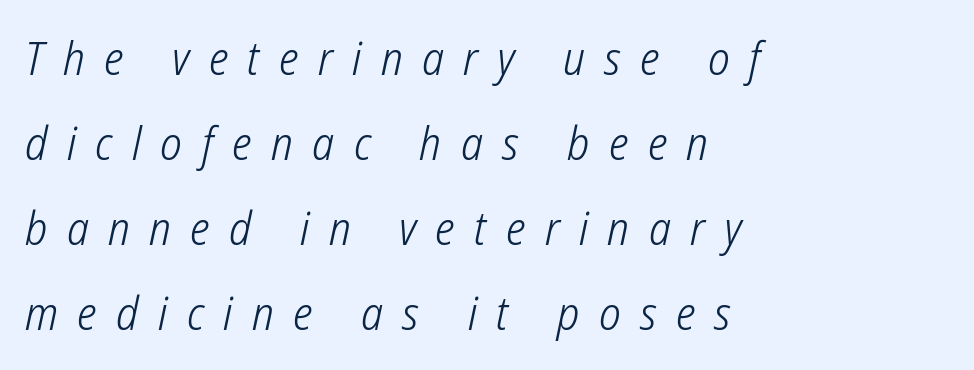
The image shows 46 px light, condensed sans-serif type; set left-aligned, line spacing 1.85x, unusually wide letter spacing (+0.42 em), not underlined; low stroke contrast and a medium x-height.
